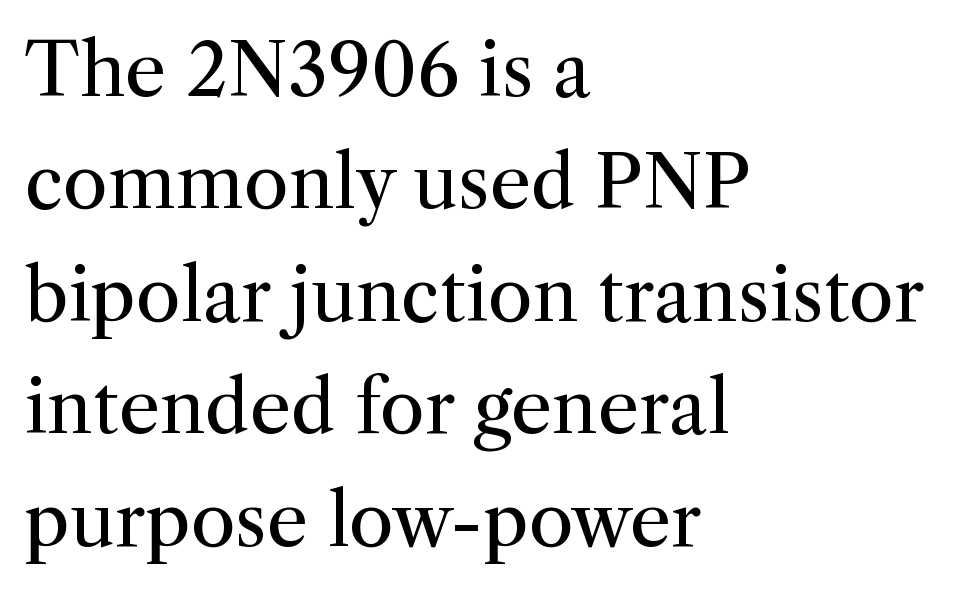
Think standard paragraph weight, or any step lighter than that. The horizontal fit of the characters is conventional and even. A typesetter would label this face a serif. Character widths vary here, with narrow letters taking less room than wide ones.
